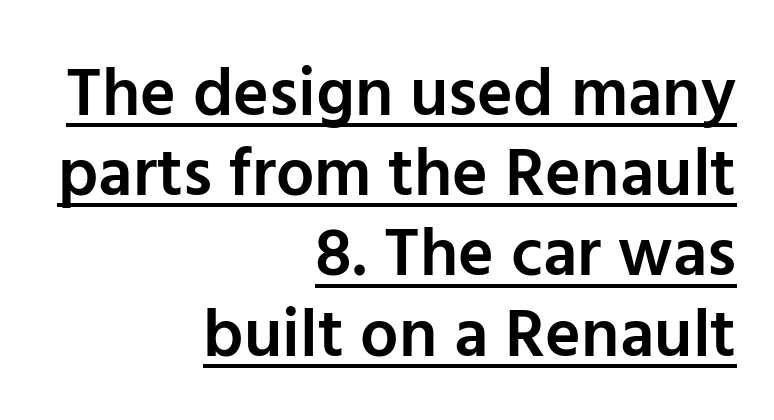
Looks like someone drew a line under every word here. This sample uses an upright cut, with every glyph sitting square on the baseline. Unlike a traditional serif, this face leaves its strokes unadorned. The compositor pushed each line to the right boundary. Does extra space separate the letters? No, they use regular spacing.
